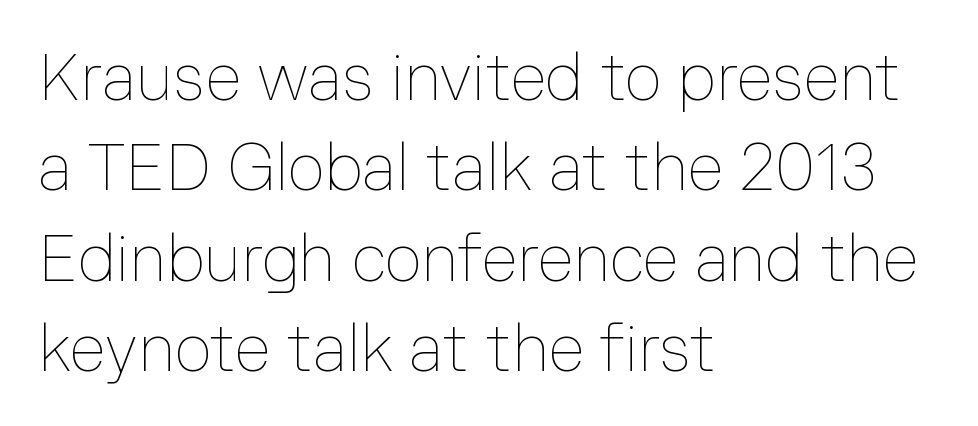
Glyph-to-glyph distance matches everyday printed text. The string is rendered with underlining switched off. The face used here is proportionally spaced, like ordinary book or web type. Vertically, the passage feels balanced, rows spaced as you'd expect.
